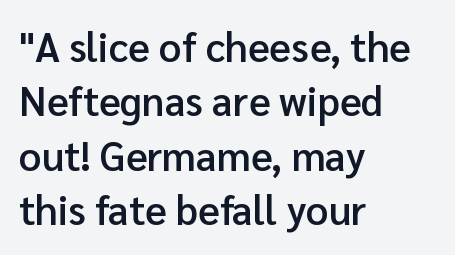
{"serif": "no", "italic": "no", "bold": "semi", "weight": "semibold", "width": "normal", "stroke_contrast": "low", "x_height": "medium", "monospaced": "no", "underline": "no", "align": "left", "line_spacing": "normal", "line_spacing_ratio": 1.36, "letter_spacing": "normal", "letter_spacing_em": 0.0, "glyph_px": 40}
